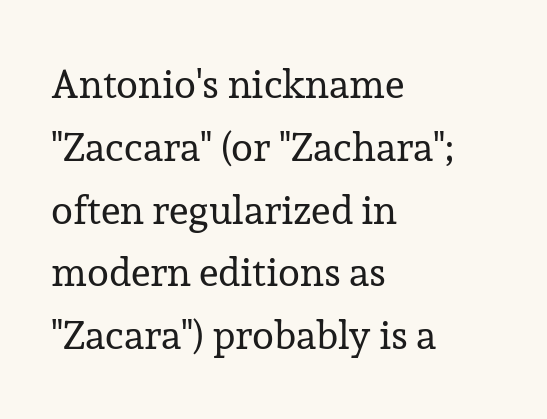
{"serif": "yes", "italic": "no", "bold": "no", "weight": "regular", "width": "normal", "stroke_contrast": "low", "x_height": "medium", "monospaced": "no", "underline": "no", "align": "left", "line_spacing": "normal", "line_spacing_ratio": 1.57, "letter_spacing": "normal", "letter_spacing_em": 0.0, "glyph_px": 40}
